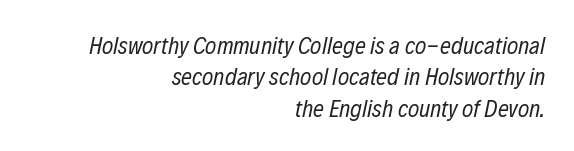
This sample keeps an unexceptional amount of space between lines. Observe the lean: these are italic letterforms. Descenders are the only things crossing below the line. These lines keep a tight, regular rhythm from letter to letter. The rag falls on the left side of this text block.
